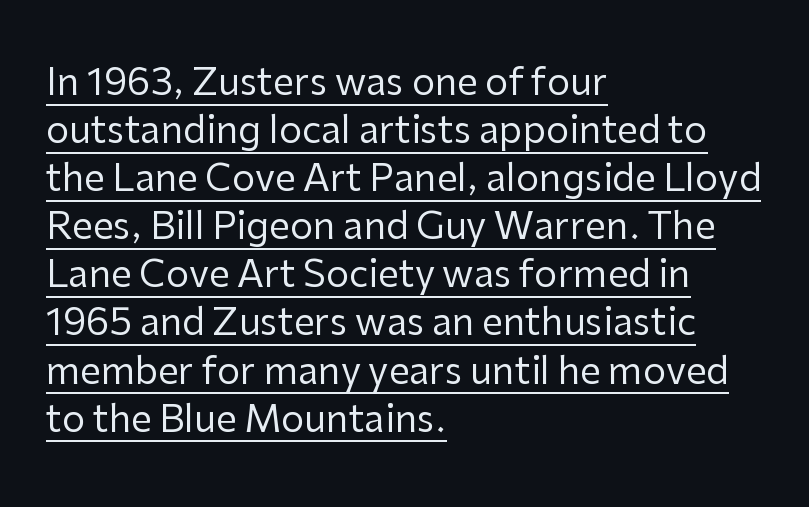
Q: Is the text bold? A: No.
Q: Is the text italic (slanted)? A: No, it is upright.
Q: Is the typeface a serif or a sans-serif typeface? A: Sans-serif.
Q: Is the text underlined? A: Yes.
Q: How is the paragraph aligned? A: Left-aligned.
Q: Is the spacing between letters normal or unusually wide? A: Normal.
Q: Is the spacing between lines tight, normal or loose? A: Normal.
Q: Width (condensed, normal, or wide)? A: Normal.
Q: Stroke contrast? A: Low.
Q: x-height? A: Medium.
Q: Monospaced? A: No.
